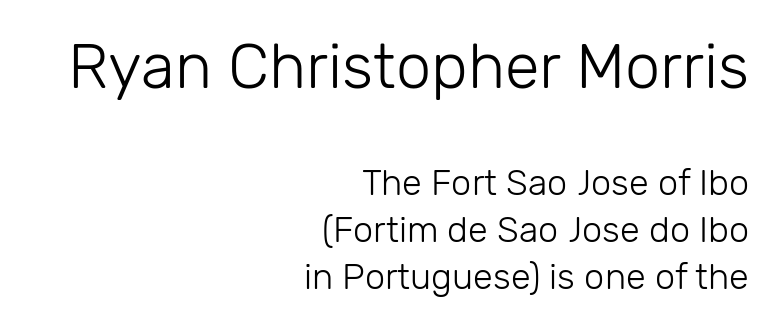
Q: Is the text bold? A: No.
Q: Is the text italic (slanted)? A: No, it is upright.
Q: Is the typeface a serif or a sans-serif typeface? A: Sans-serif.
Q: Is the text underlined? A: No.
Q: How is the paragraph aligned? A: Right-aligned.
Q: Is the spacing between letters normal or unusually wide? A: Normal.
Q: Is the spacing between lines tight, normal or loose? A: Normal.
Q: Which block of text is set in a larger size, the first (top) or the second (bottom)? A: The first (top) one.
Q: Width (condensed, normal, or wide)? A: Normal.
Q: Stroke contrast? A: Low.
Q: x-height? A: Medium.
Q: Monospaced? A: No.
